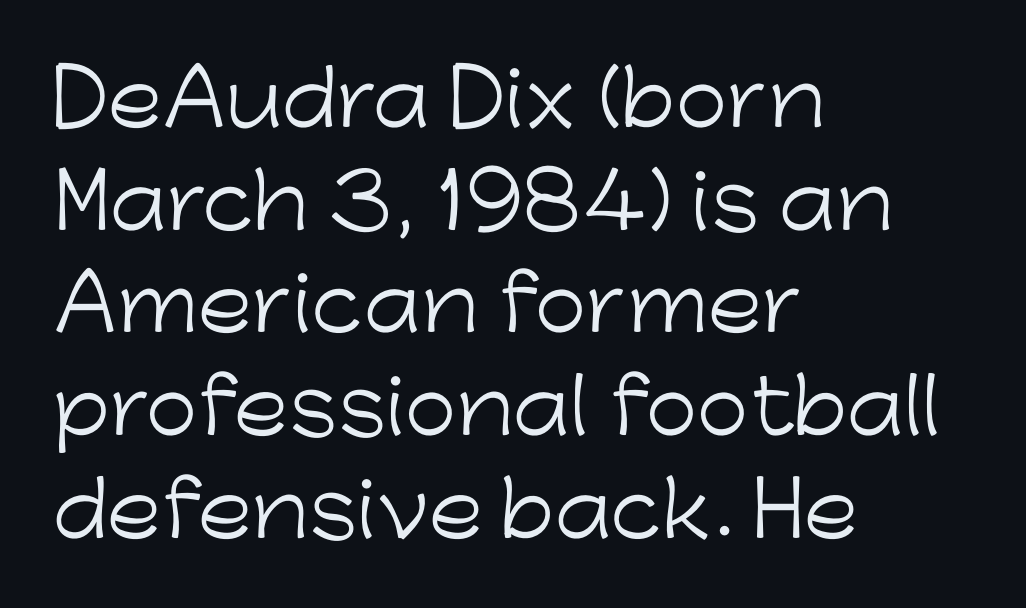
{"serif": "no", "italic": "no", "bold": "no", "weight": "light", "width": "normal", "stroke_contrast": "low", "x_height": "medium", "monospaced": "no", "underline": "no", "align": "left", "line_spacing": "normal", "line_spacing_ratio": 1.37, "letter_spacing": "normal", "letter_spacing_em": 0.0, "glyph_px": 75}
